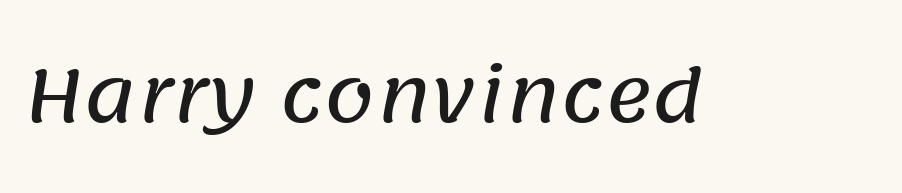
{"serif": "no", "width": "normal", "stroke_contrast": "low", "x_height": "large", "monospaced": "no", "underline": "no", "letter_spacing": "normal", "letter_spacing_em": 0.0, "glyph_px": 72}
